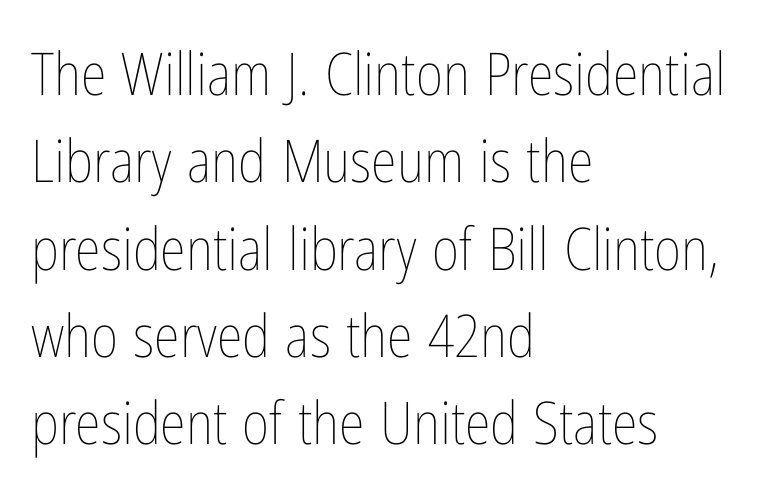
This sample has the flowing, uneven cadence of proportional lettering. If you drew a line through each stem, it would be perfectly vertical. Descenders are the only things crossing below the line. Line beginnings align vertically; line endings do not. Letter spacing: default. No extra ink here — the face is not bold.
